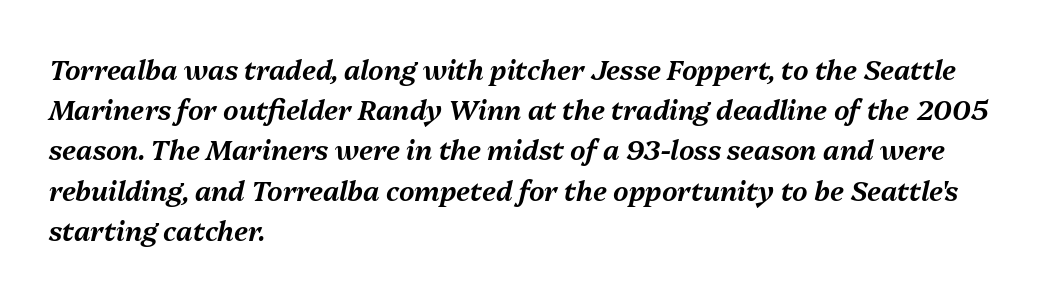
Evenly set lines give the paragraph a standard silhouette. Honestly, the letter spacing is just normal — you wouldn't notice it. Yep, that's italic — everything's leaning. The string is rendered with underlining switched off. Short and long lines alike share a common starting point at left.
